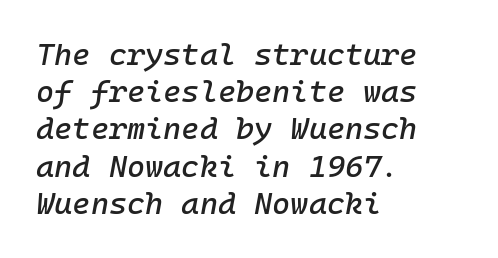
Q: Is the text italic (slanted)? A: Yes, it leans right by about 10 degrees.
Q: Is the text underlined? A: No.
Q: How is the paragraph aligned? A: Left-aligned.
Q: Is the spacing between letters normal or unusually wide? A: Normal.
Q: Width (condensed, normal, or wide)? A: Normal.
Q: Stroke contrast? A: Low.
Q: x-height? A: Medium.
Q: Monospaced? A: Yes.
